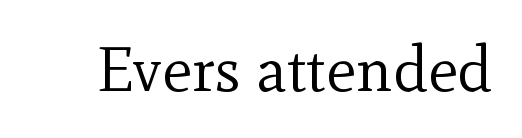
Q: Is the text bold? A: No.
Q: Is the text italic (slanted)? A: No, it is upright.
Q: Is the typeface a serif or a sans-serif typeface? A: Serif.
Q: Is the text underlined? A: No.
Q: Is the spacing between letters normal or unusually wide? A: Normal.
Q: Width (condensed, normal, or wide)? A: Normal.
Q: x-height? A: Small.
Q: Monospaced? A: No.
